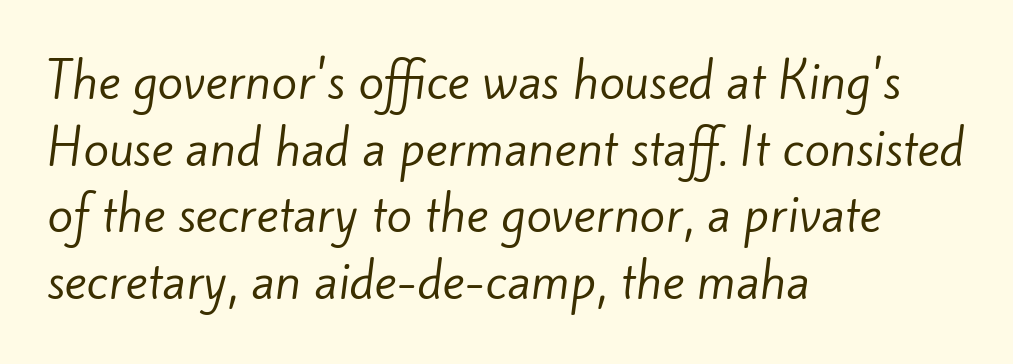
The image shows 47 px regular-weight sans-serif type; set left-aligned, normal line spacing (1.42x), normal letter spacing, not underlined; low stroke contrast and a small x-height.
